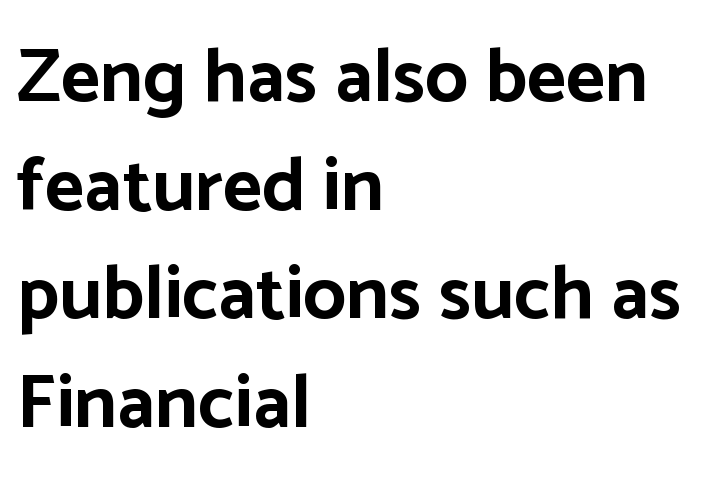
Q: Is the text bold? A: Yes.
Q: Is the text italic (slanted)? A: No, it is upright.
Q: Is the typeface a serif or a sans-serif typeface? A: Sans-serif.
Q: Is the text underlined? A: No.
Q: How is the paragraph aligned? A: Left-aligned.
Q: Is the spacing between letters normal or unusually wide? A: Normal.
Q: Is the spacing between lines tight, normal or loose? A: Normal.
Q: Width (condensed, normal, or wide)? A: Normal.
Q: Stroke contrast? A: Low.
Q: x-height? A: Medium.
Q: Monospaced? A: No.
